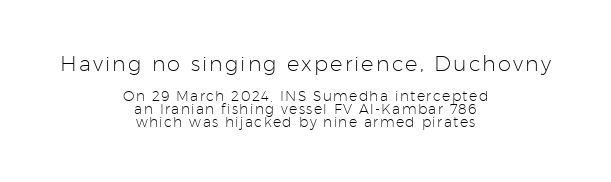
Q: Is the text bold? A: No.
Q: Is the text italic (slanted)? A: No, it is upright.
Q: Is the text underlined? A: No.
Q: How is the paragraph aligned? A: Centered.
Q: Is the spacing between lines tight, normal or loose? A: Tight.
Q: Which block of text is set in a larger size, the first (top) or the second (bottom)? A: The first (top) one.
